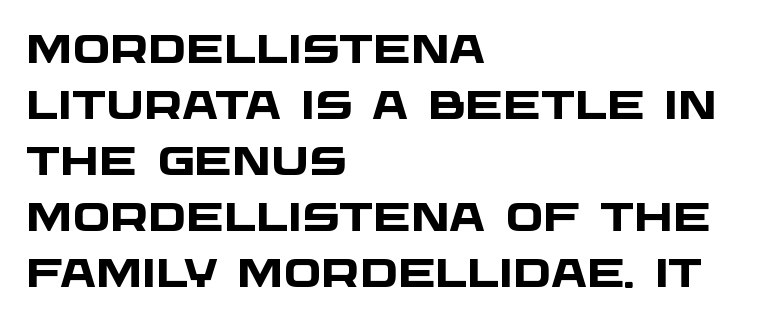
The image shows 40 px heavy, wide sans-serif type; set left-aligned, normal line spacing (1.4x), normal letter spacing, not underlined; low stroke contrast and a large x-height.
